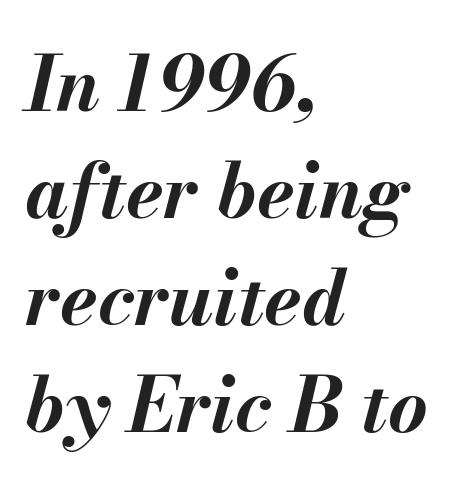
The image shows 76 px bold type, italic (leaning right); set left-aligned, normal line spacing (1.41x), normal letter spacing, not underlined; medium stroke contrast and a small x-height.
